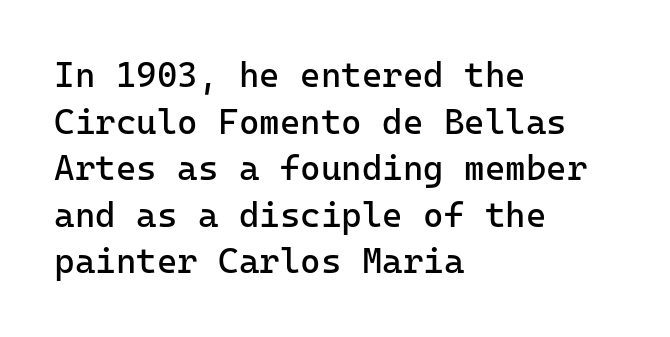
Q: Is the text bold? A: No.
Q: Is the text italic (slanted)? A: No, it is upright.
Q: Is the typeface a serif or a sans-serif typeface? A: Sans-serif.
Q: Is the text underlined? A: No.
Q: How is the paragraph aligned? A: Left-aligned.
Q: Is the spacing between letters normal or unusually wide? A: Normal.
Q: Is the spacing between lines tight, normal or loose? A: Normal.
Q: Width (condensed, normal, or wide)? A: Normal.
Q: Stroke contrast? A: Low.
Q: x-height? A: Medium.
Q: Monospaced? A: Yes.
